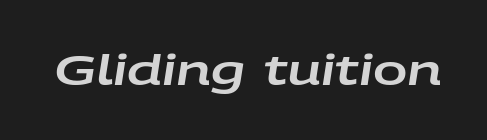
The image shows 41 px wide type, italic (leaning right); set normal letter spacing, not underlined; low stroke contrast and a large x-height.
